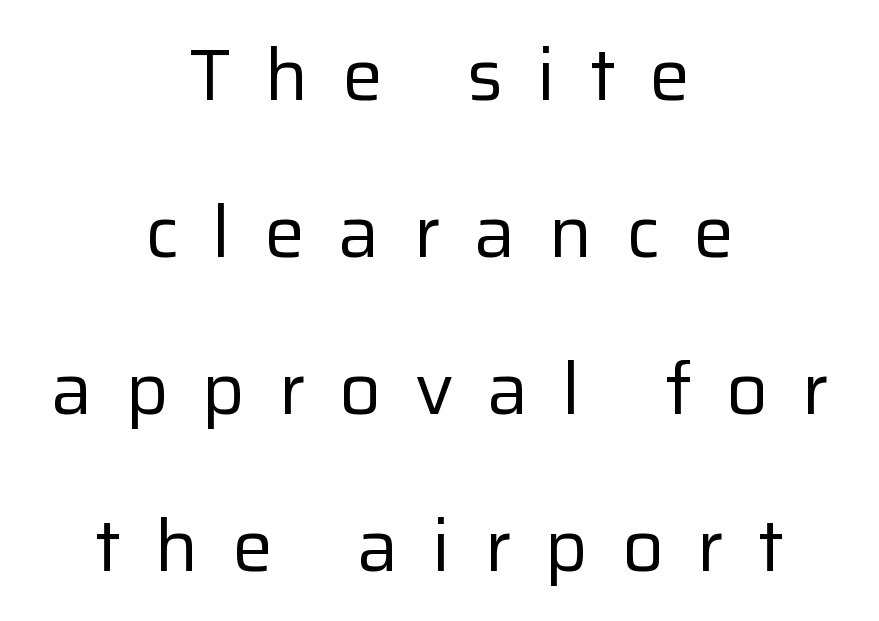
The image shows 73 px regular-weight sans-serif type, upright; set centered, loose line spacing (2.15x), unusually wide letter spacing (+0.46 em), not underlined; low stroke contrast and a medium x-height.
